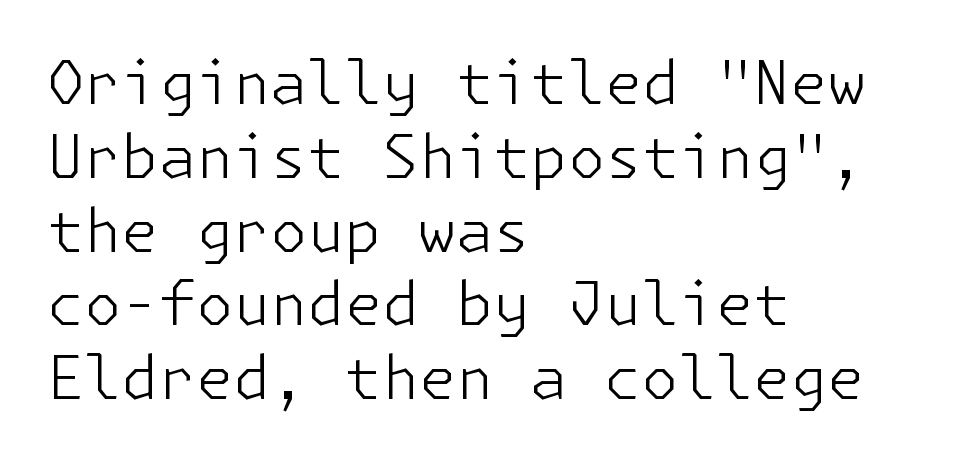
Q: Is the text bold? A: No.
Q: Is the text italic (slanted)? A: No, it is upright.
Q: Is the typeface a serif or a sans-serif typeface? A: Sans-serif.
Q: Is the text underlined? A: No.
Q: How is the paragraph aligned? A: Left-aligned.
Q: Is the spacing between letters normal or unusually wide? A: Normal.
Q: Width (condensed, normal, or wide)? A: Normal.
Q: Stroke contrast? A: Low.
Q: x-height? A: Medium.
